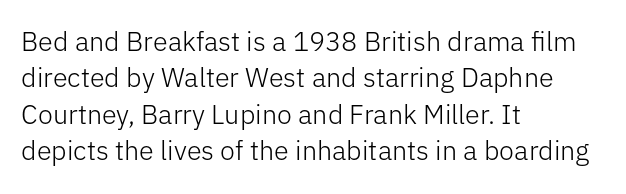
Upright lettering throughout. Reading down the column, the eye jumps a familiar distance to each next line. The typesetting does not lean heavy: it is not bold. Horizontal alignment here is leftward, the default for most running prose. The space directly below the letters is spotless. Glyph-to-glyph distance matches everyday printed text.
